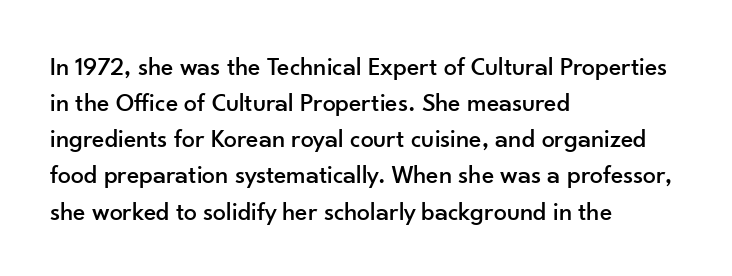
A typesetter would mark this as roman, not italic. Every row of glyphs begins at an identical x-position on the left. Descenders are the only things crossing below the line. Horizontal bands of white between lines are of average thickness.
